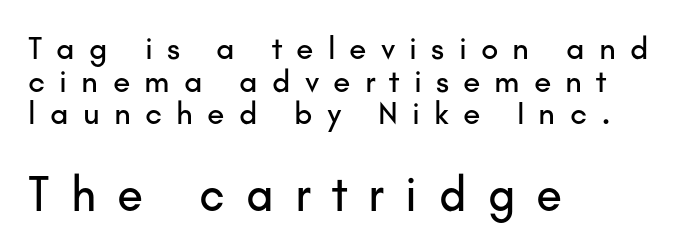
The image shows 48 px sans-serif type, upright; set left-aligned, tight line spacing (1.02x), unusually wide letter spacing (+0.44 em), not underlined; the second (bottom) block is 1.5x larger; low stroke contrast and a small x-height.
